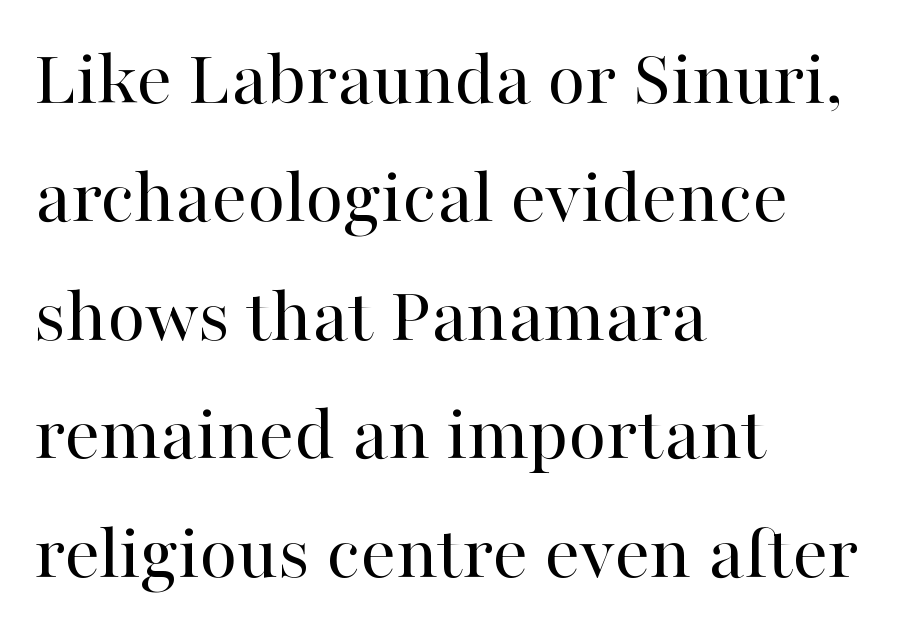
{"serif": "yes", "italic": "no", "bold": "no", "weight": "regular", "width": "normal", "stroke_contrast": "high", "x_height": "medium", "monospaced": "no", "underline": "no", "align": "left", "line_spacing": "normal", "line_spacing_ratio": 1.5, "letter_spacing": "normal", "letter_spacing_em": 0.0, "glyph_px": 79}
